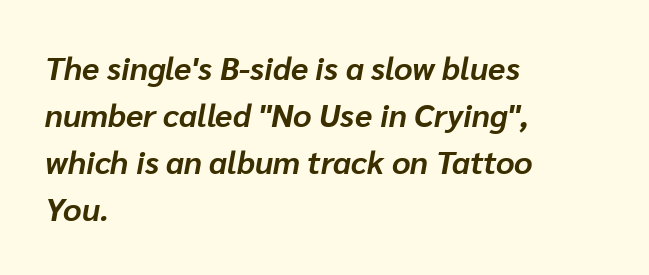
Notice how the passage keeps a crisp vertical edge on the left only. The strip under each line holds only bare page. Do the characters align in a grid? No, the font is proportional. Posture: slanted. This is heavy type, rendered in bold.
